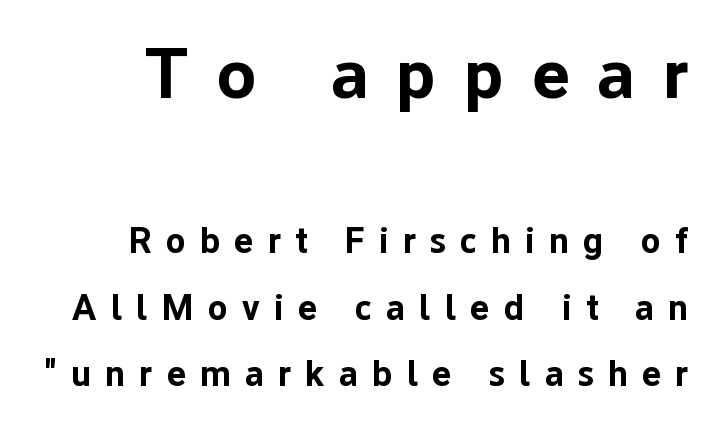
The image shows 71 px bold sans-serif type, upright; set line spacing 1.84x, unusually wide letter spacing (+0.4 em), not underlined; the first (top) block is 1.97x larger; low stroke contrast and a medium x-height.
